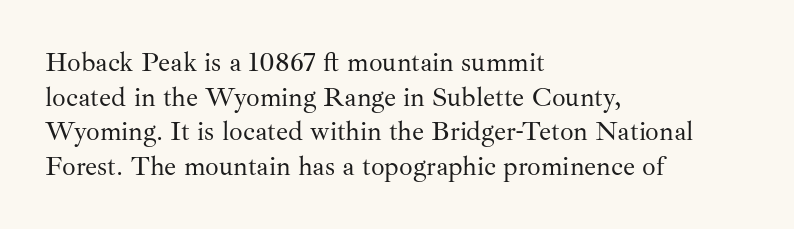
{"italic": "no", "bold": "no", "underline": "no", "align": "left", "line_spacing": "normal", "line_spacing_ratio": 1.28, "letter_spacing": "normal", "letter_spacing_em": 0.0, "glyph_px": 27}
